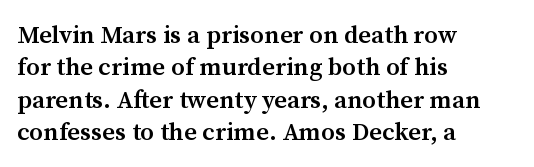
The image shows 25 px text type, upright; set left-aligned, normal line spacing (1.3x), normal letter spacing, not underlined.
